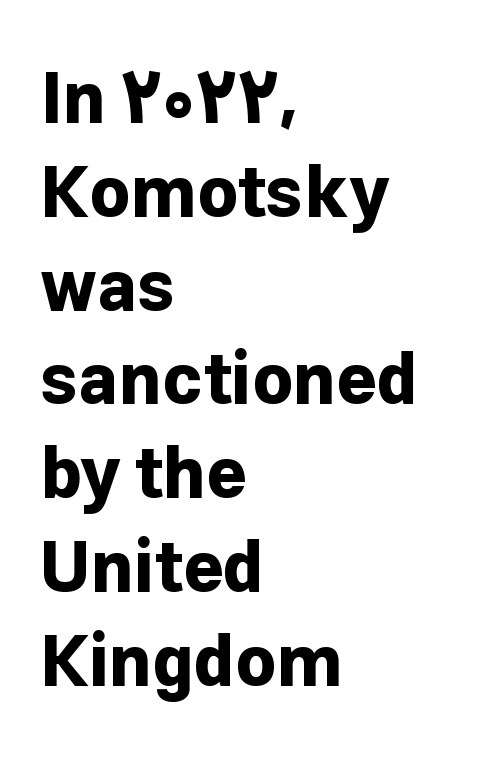
The image shows 70 px bold sans-serif type, upright; set left-aligned, normal line spacing (1.34x), normal letter spacing, not underlined; low stroke contrast and a medium x-height.
